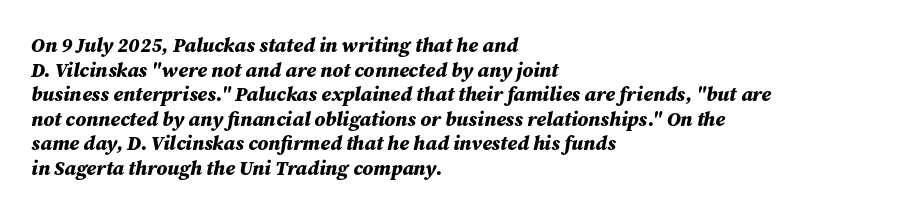
In terms of weight, the rendering is a true, heavy bold. Short and long lines alike share a common starting point at left. There's an unmistakable incline to the writing here. You could call the tracking neutral — neither tight nor loose. The baseline area is clear.
